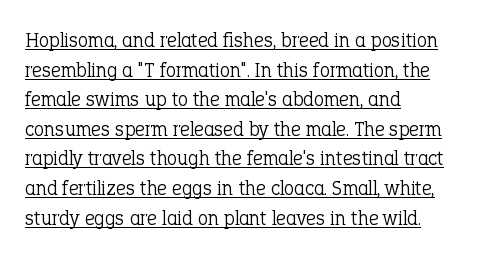
The image shows 21 px text type, upright; set left-aligned, normal line spacing (1.41x), normal letter spacing, underlined.
